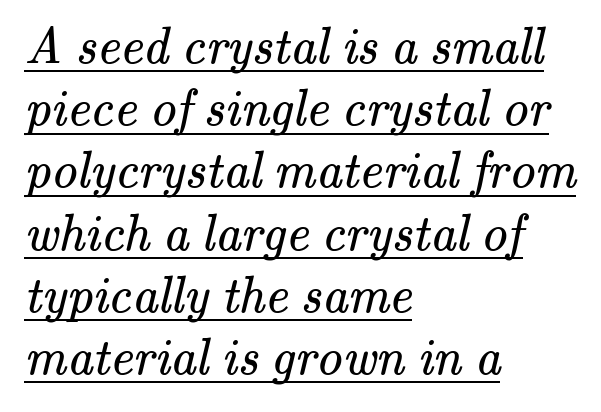
Character widths vary here, with narrow letters taking less room than wide ones. Inter-character spacing is left at the font's built-in metrics. Caption: lettering with a line underneath. The characters are drawn with everyday or finer stroke widths.
